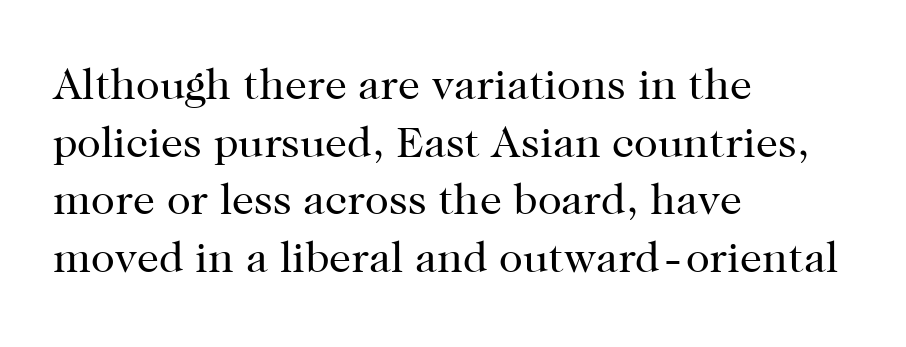
{"serif": "yes", "italic": "no", "bold": "no", "weight": "regular", "width": "normal", "stroke_contrast": "high", "x_height": "medium", "monospaced": "no", "underline": "no", "align": "left", "line_spacing": "normal", "line_spacing_ratio": 1.31, "letter_spacing": "normal", "letter_spacing_em": 0.0, "glyph_px": 44}
